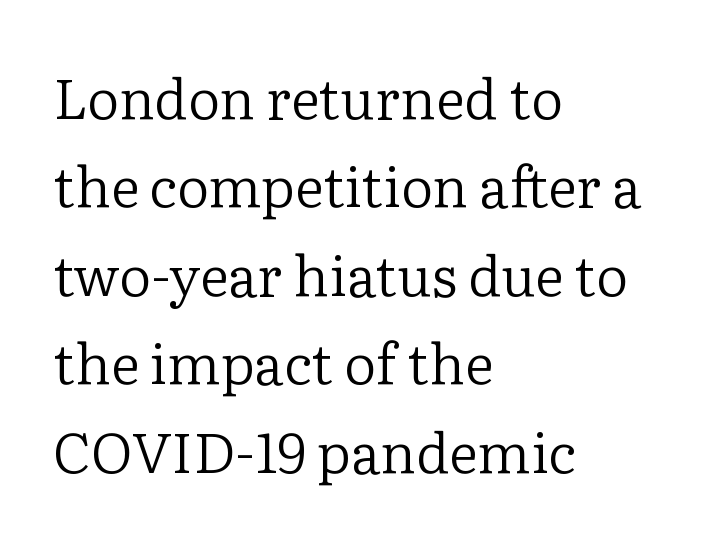
The image shows 56 px regular-weight serif type, upright; set left-aligned, normal line spacing (1.58x), normal letter spacing, not underlined; low stroke contrast and a medium x-height.
